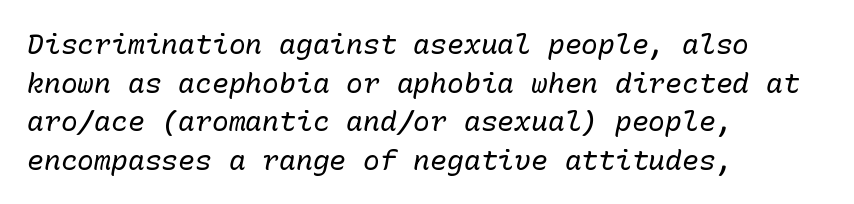
{"italic": "yes", "lean": "right", "slant_degrees": 10, "bold": "no", "weight": "regular", "width": "normal", "stroke_contrast": "low", "x_height": "medium", "monospaced": "yes", "underline": "no", "align": "left", "line_spacing": "normal", "line_spacing_ratio": 1.38, "letter_spacing": "normal", "letter_spacing_em": 0.0, "glyph_px": 28}
